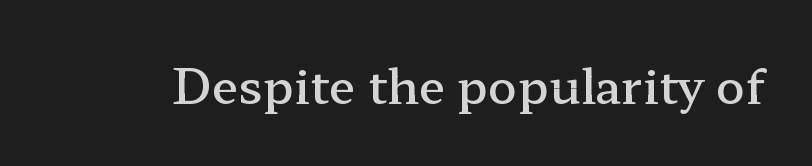
The image shows 48 px semibold, wide serif type, upright; set normal letter spacing, not underlined; low stroke contrast and a medium x-height.
